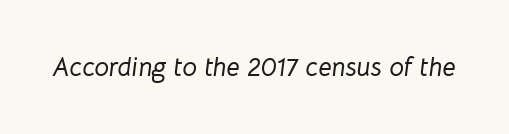
The image shows 26 px text type, italic (leaning right); set normal letter spacing, not underlined.
